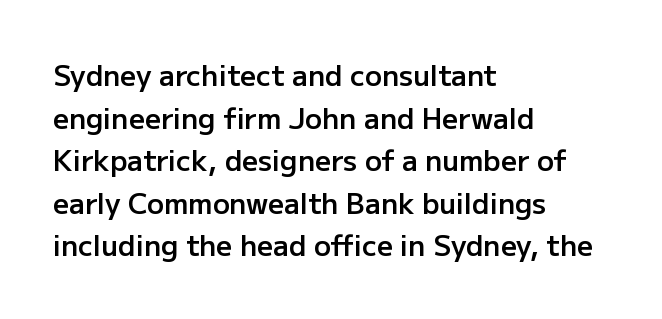
Q: Is the text bold? A: Semi-bold.
Q: Is the text italic (slanted)? A: No, it is upright.
Q: Is the typeface a serif or a sans-serif typeface? A: Sans-serif.
Q: Is the text underlined? A: No.
Q: How is the paragraph aligned? A: Left-aligned.
Q: Is the spacing between letters normal or unusually wide? A: Normal.
Q: Is the spacing between lines tight, normal or loose? A: Normal.
Q: Width (condensed, normal, or wide)? A: Normal.
Q: Stroke contrast? A: Low.
Q: x-height? A: Medium.
Q: Monospaced? A: No.
